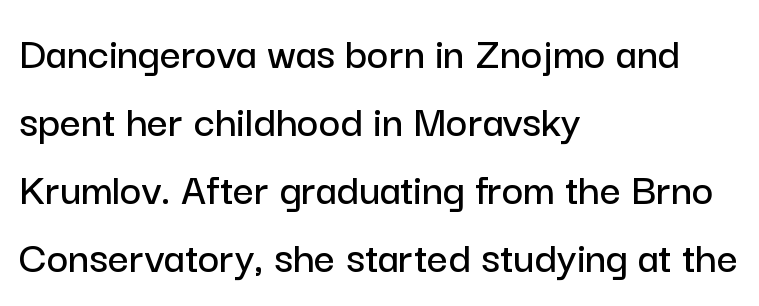
{"serif": "no", "italic": "no", "width": "normal", "stroke_contrast": "low", "x_height": "medium", "monospaced": "no", "underline": "no", "align": "left", "line_spacing": "normal", "line_spacing_ratio": 1.48, "letter_spacing": "normal", "letter_spacing_em": 0.0, "glyph_px": 46}
